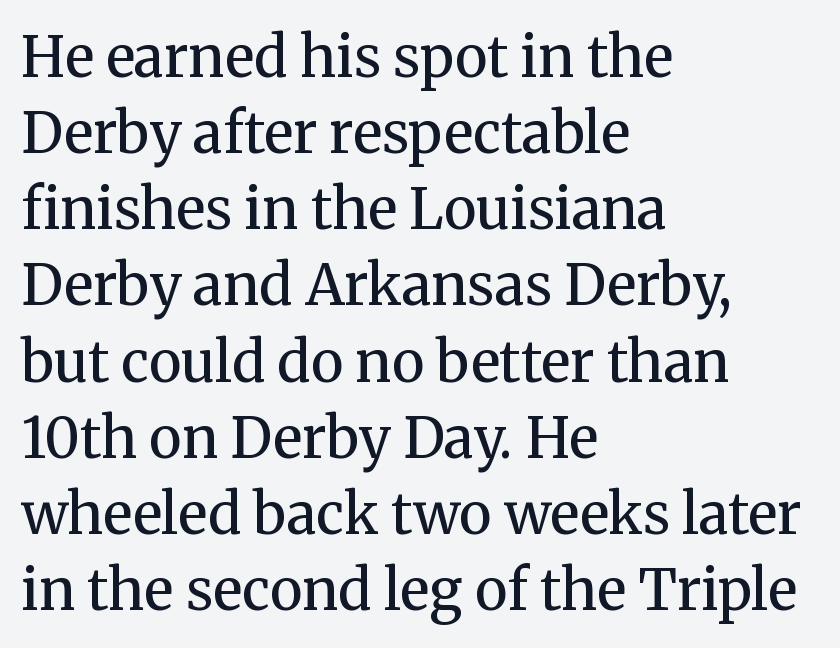
{"serif": "yes", "italic": "no", "bold": "no", "weight": "regular", "width": "normal", "stroke_contrast": "medium", "x_height": "medium", "monospaced": "no", "underline": "no", "align": "left", "line_spacing": "normal", "line_spacing_ratio": 1.36, "letter_spacing": "normal", "letter_spacing_em": 0.0, "glyph_px": 56}
